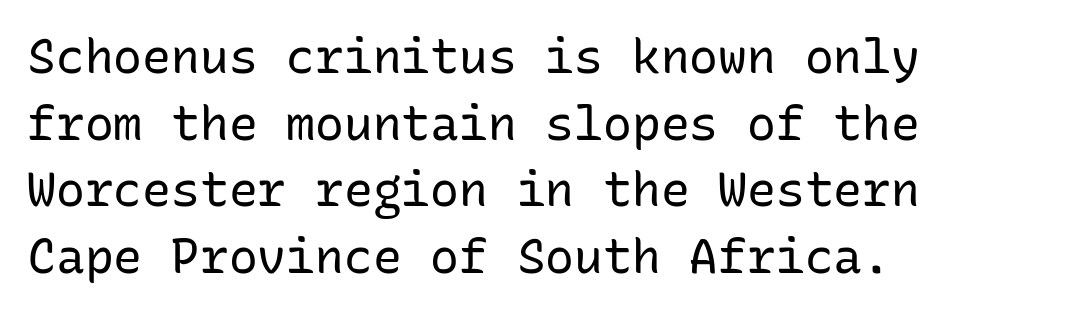
Q: Is the text bold? A: No.
Q: Is the text italic (slanted)? A: No, it is upright.
Q: Is the typeface a serif or a sans-serif typeface? A: Sans-serif.
Q: Is the text underlined? A: No.
Q: How is the paragraph aligned? A: Left-aligned.
Q: Is the spacing between letters normal or unusually wide? A: Normal.
Q: Is the spacing between lines tight, normal or loose? A: Normal.
Q: Width (condensed, normal, or wide)? A: Normal.
Q: Stroke contrast? A: Low.
Q: x-height? A: Medium.
Q: Monospaced? A: Yes.
